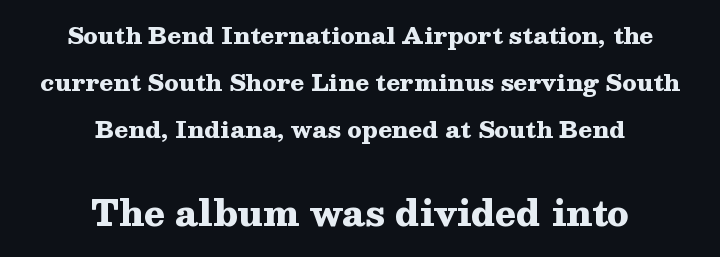
The image shows 35 px heavy, wide serif type, upright; set centered, loose line spacing (2.04x), normal letter spacing, not underlined; the second (bottom) block is 1.52x larger; medium stroke contrast and a medium x-height.
